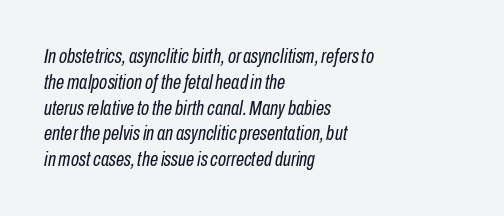
{"italic": "yes", "lean": "right", "slant_degrees": 10, "bold": "no", "underline": "no", "align": "left", "line_spacing_ratio": 1.23, "letter_spacing": "normal", "letter_spacing_em": 0.0, "glyph_px": 21}
